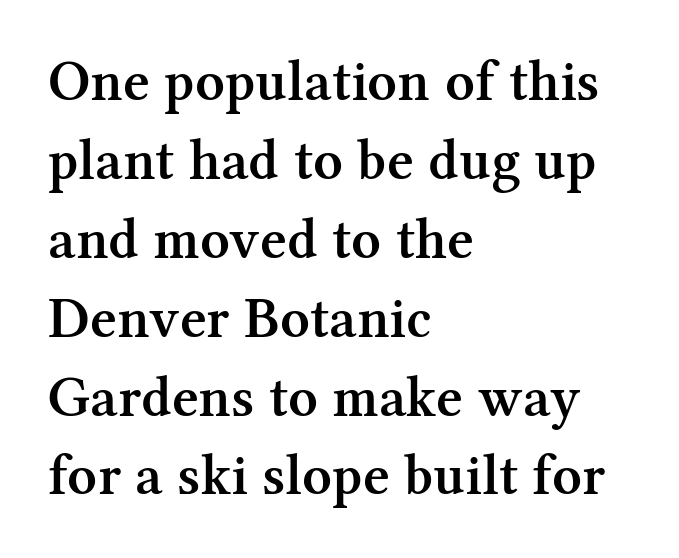
The image shows 58 px semibold serif type, upright; set left-aligned, normal line spacing (1.36x), normal letter spacing, not underlined; medium stroke contrast and a medium x-height.
